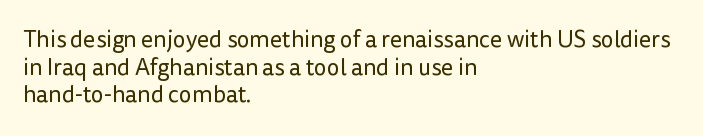
Q: Is the text bold? A: No.
Q: Is the text italic (slanted)? A: No, it is upright.
Q: Is the text underlined? A: No.
Q: How is the paragraph aligned? A: Left-aligned.
Q: Is the spacing between letters normal or unusually wide? A: Normal.
